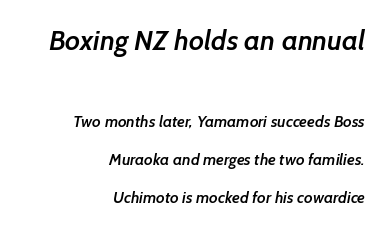
Q: Is the text bold? A: Semi-bold.
Q: Is the typeface a serif or a sans-serif typeface? A: Sans-serif.
Q: Is the text underlined? A: No.
Q: How is the paragraph aligned? A: Right-aligned.
Q: Is the spacing between letters normal or unusually wide? A: Normal.
Q: Is the spacing between lines tight, normal or loose? A: Loose.
Q: Which block of text is set in a larger size, the first (top) or the second (bottom)? A: The first (top) one.
Q: Width (condensed, normal, or wide)? A: Normal.
Q: Stroke contrast? A: Low.
Q: x-height? A: Medium.
Q: Monospaced? A: No.
